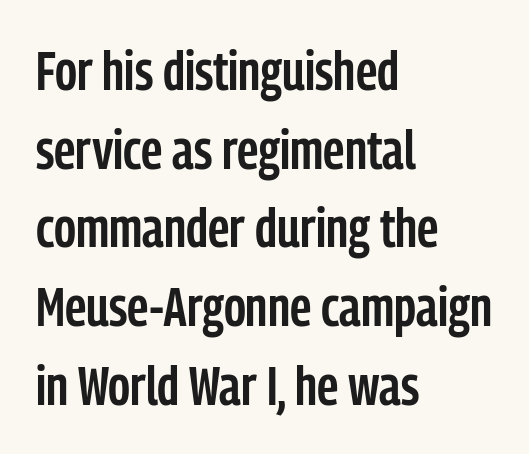
The image shows 55 px semibold, condensed sans-serif type, upright; set left-aligned, normal line spacing (1.43x), normal letter spacing, not underlined; low stroke contrast and a medium x-height.
